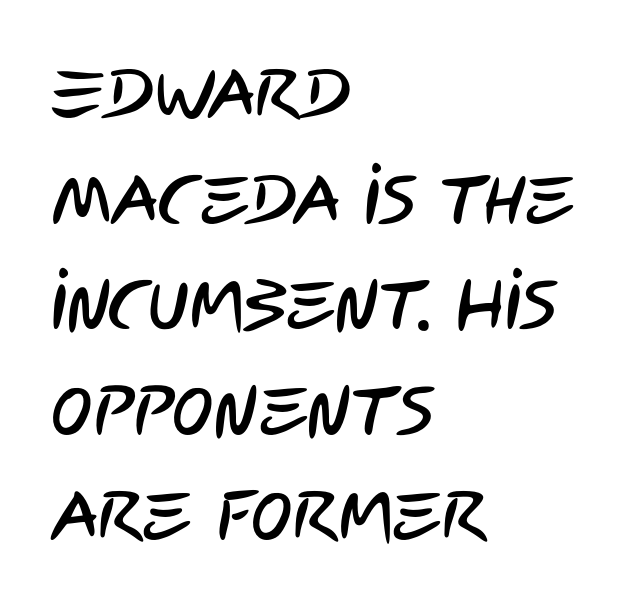
The image shows 69 px condensed sans-serif type; set left-aligned, normal line spacing (1.53x), normal letter spacing, not underlined; low stroke contrast and a large x-height.
